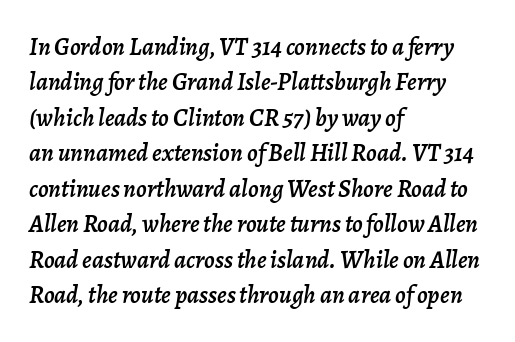
{"italic": "yes", "lean": "right", "slant_degrees": 7, "underline": "no", "align": "left", "line_spacing": "normal", "line_spacing_ratio": 1.42, "letter_spacing": "normal", "letter_spacing_em": 0.0, "glyph_px": 25}
